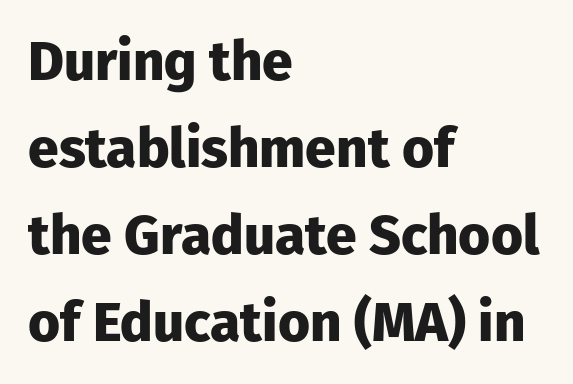
The image shows 55 px heavy sans-serif type, upright; set left-aligned, normal line spacing (1.58x), normal letter spacing, not underlined; low stroke contrast and a medium x-height.
